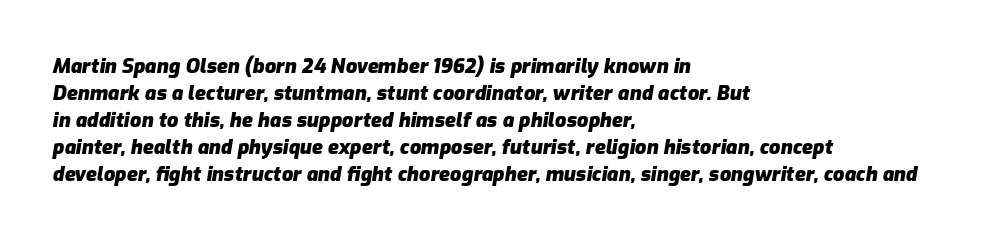
The image shows 20 px bold type, italic (leaning right); set left-aligned, normal line spacing (1.35x), normal letter spacing, not underlined.
